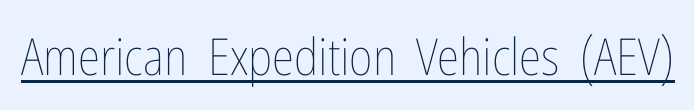
The image shows 51 px thin, condensed type, upright; set normal letter spacing, underlined; low stroke contrast and a medium x-height.
